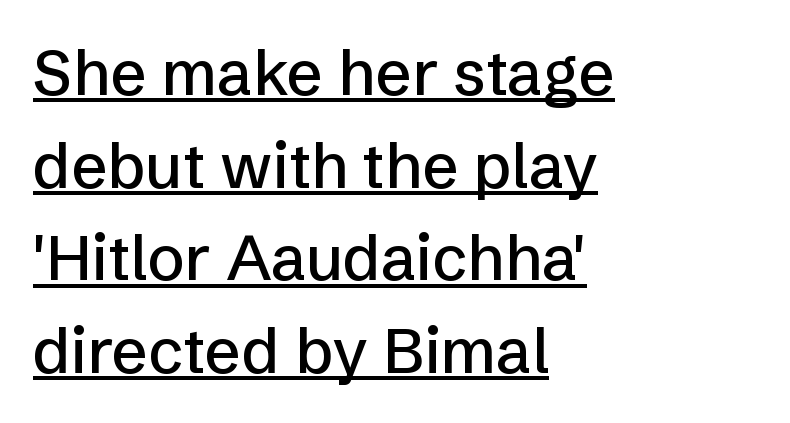
The image shows 63 px sans-serif type, upright; set left-aligned, normal line spacing (1.47x), normal letter spacing, underlined; low stroke contrast and a medium x-height.
